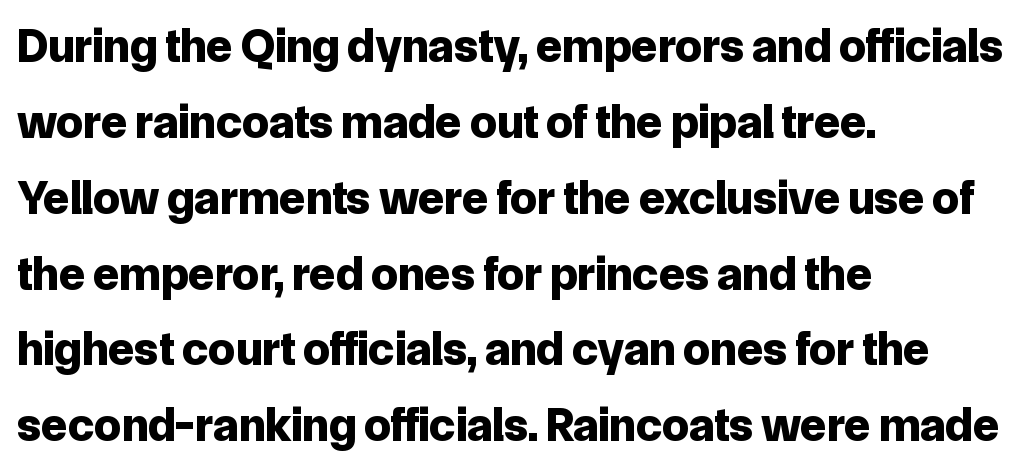
{"serif": "no", "italic": "no", "bold": "yes", "weight": "bold", "width": "normal", "stroke_contrast": "low", "x_height": "medium", "monospaced": "no", "underline": "no", "align": "left", "line_spacing": "normal", "line_spacing_ratio": 1.58, "letter_spacing": "normal", "letter_spacing_em": 0.0, "glyph_px": 48}
